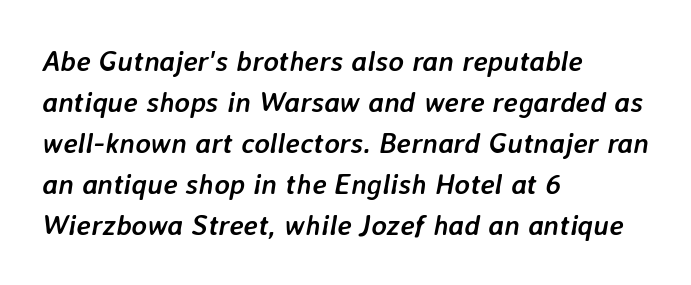
Q: Is the text bold? A: Yes.
Q: Is the text italic (slanted)? A: Yes, it leans right by about 7 degrees.
Q: Is the text underlined? A: No.
Q: How is the paragraph aligned? A: Left-aligned.
Q: Is the spacing between letters normal or unusually wide? A: Normal.
Q: Is the spacing between lines tight, normal or loose? A: Normal.
Q: Width (condensed, normal, or wide)? A: Normal.
Q: Stroke contrast? A: Low.
Q: x-height? A: Medium.
Q: Monospaced? A: No.
